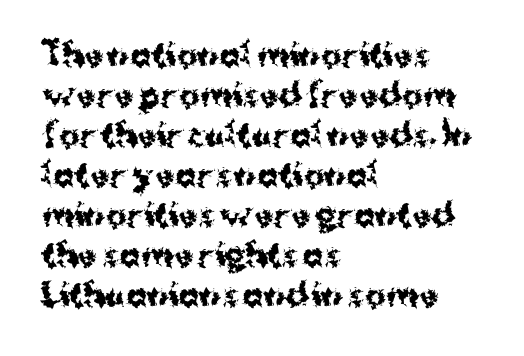
The image shows 31 px bold sans-serif type, upright; set left-aligned, normal line spacing (1.29x), normal letter spacing, not underlined; medium stroke contrast and a medium x-height.
